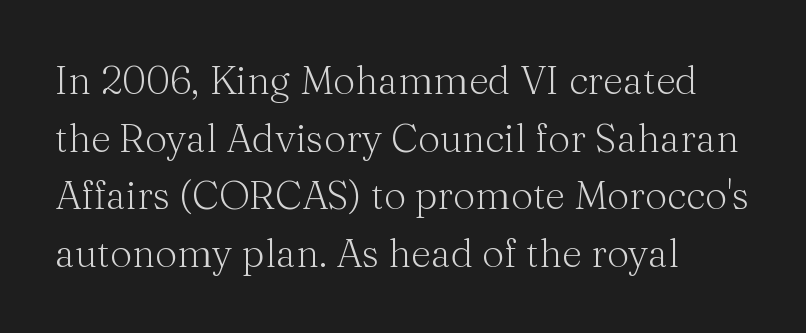
Q: Is the text bold? A: No.
Q: Is the text italic (slanted)? A: No, it is upright.
Q: Is the typeface a serif or a sans-serif typeface? A: Serif.
Q: Is the text underlined? A: No.
Q: How is the paragraph aligned? A: Left-aligned.
Q: Is the spacing between letters normal or unusually wide? A: Normal.
Q: Is the spacing between lines tight, normal or loose? A: Normal.
Q: Width (condensed, normal, or wide)? A: Normal.
Q: Stroke contrast? A: Medium.
Q: x-height? A: Medium.
Q: Monospaced? A: No.
